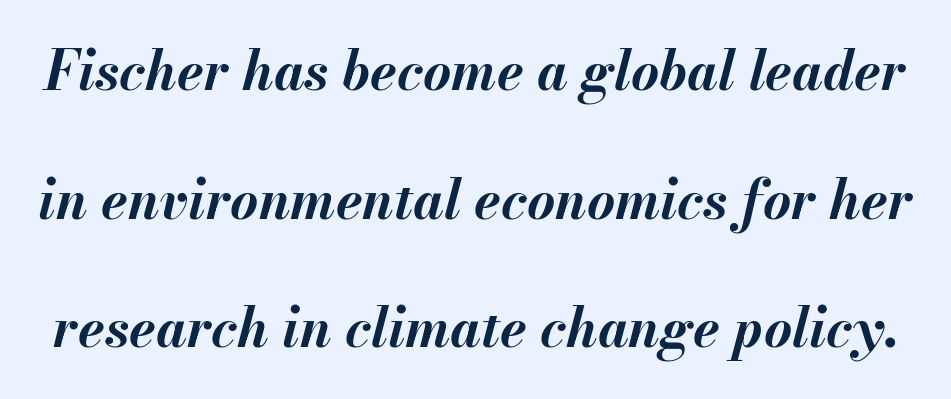
Q: Is the text bold? A: Yes.
Q: Is the text italic (slanted)? A: Yes, it leans right by about 13 degrees.
Q: Is the text underlined? A: No.
Q: Is the spacing between letters normal or unusually wide? A: Normal.
Q: Is the spacing between lines tight, normal or loose? A: Loose.
Q: Width (condensed, normal, or wide)? A: Normal.
Q: Stroke contrast? A: Medium.
Q: x-height? A: Small.
Q: Monospaced? A: No.
